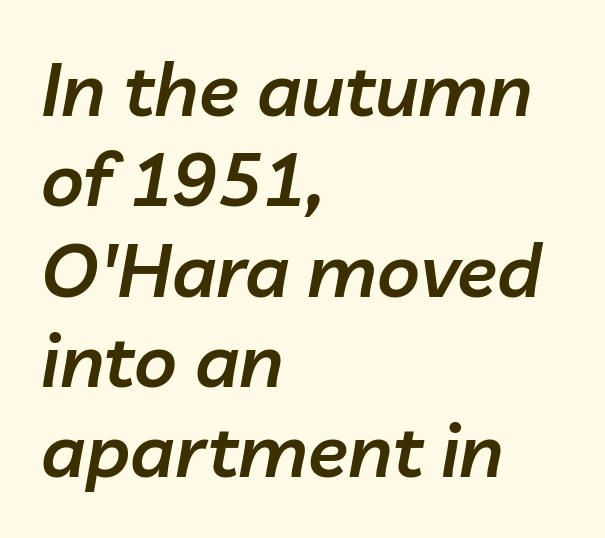
A bare baseline throughout the passage. The passage shown is semibold, sitting just below true bold. The rendering uses natural spacing where letterforms have individual widths. The compositor pushed each line to the left boundary. Every character sits at an angle, as italics do.
